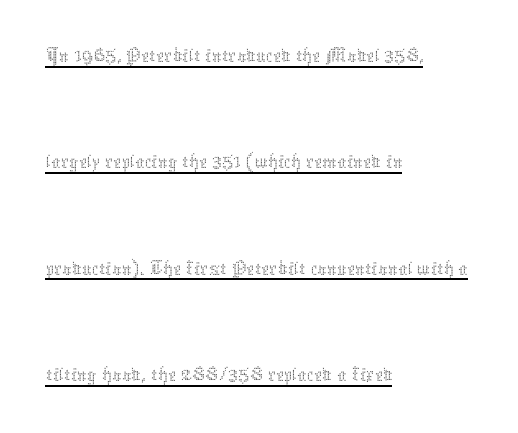
Does the lettering tilt? It doesn't — this is upright. The rendering keeps characters at their native spacing. Character widths vary here, with narrow letters taking less room than wide ones. The typesetting does not lean heavy: it is not bold. Does a line run under the words? Yes, clearly. The lines are spread far apart with generous leading.
